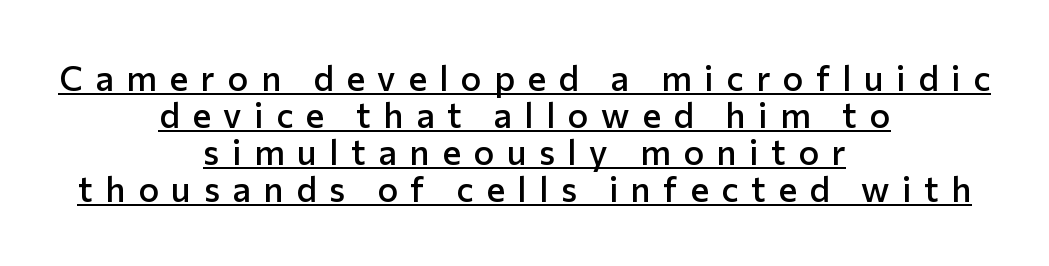
Q: Is the text bold? A: Semi-bold.
Q: Is the text italic (slanted)? A: No, it is upright.
Q: Is the typeface a serif or a sans-serif typeface? A: Sans-serif.
Q: Is the text underlined? A: Yes.
Q: How is the paragraph aligned? A: Centered.
Q: Is the spacing between letters normal or unusually wide? A: Unusually wide.
Q: Is the spacing between lines tight, normal or loose? A: Tight.
Q: Width (condensed, normal, or wide)? A: Normal.
Q: Stroke contrast? A: Low.
Q: x-height? A: Medium.
Q: Monospaced? A: No.
